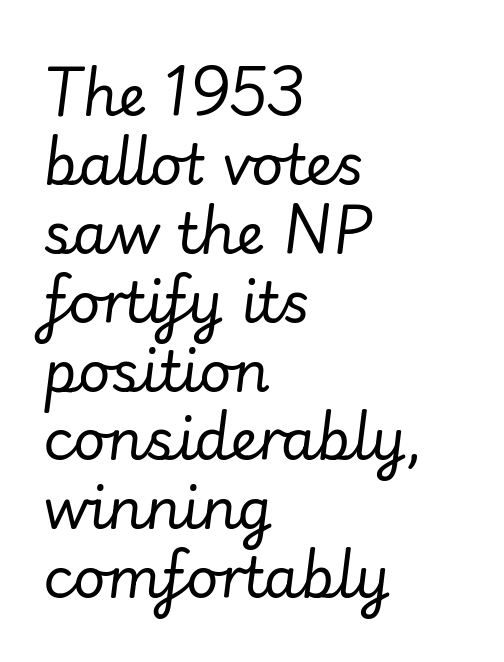
{"italic": "yes", "lean": "right", "slant_degrees": 7, "bold": "no", "weight": "regular", "width": "normal", "stroke_contrast": "low", "x_height": "small", "monospaced": "no", "underline": "no", "align": "left", "line_spacing_ratio": 1.23, "letter_spacing": "normal", "letter_spacing_em": 0.0, "glyph_px": 56}
